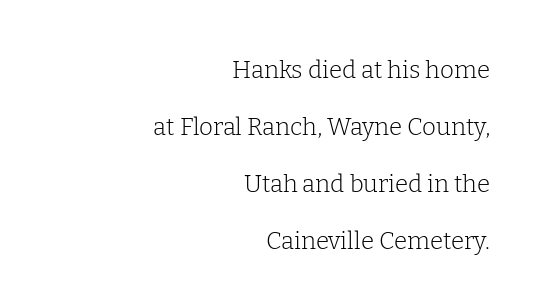
{"italic": "no", "bold": "no", "underline": "no", "align": "right", "line_spacing": "loose", "line_spacing_ratio": 2.38, "letter_spacing": "normal", "letter_spacing_em": 0.0, "glyph_px": 24}
